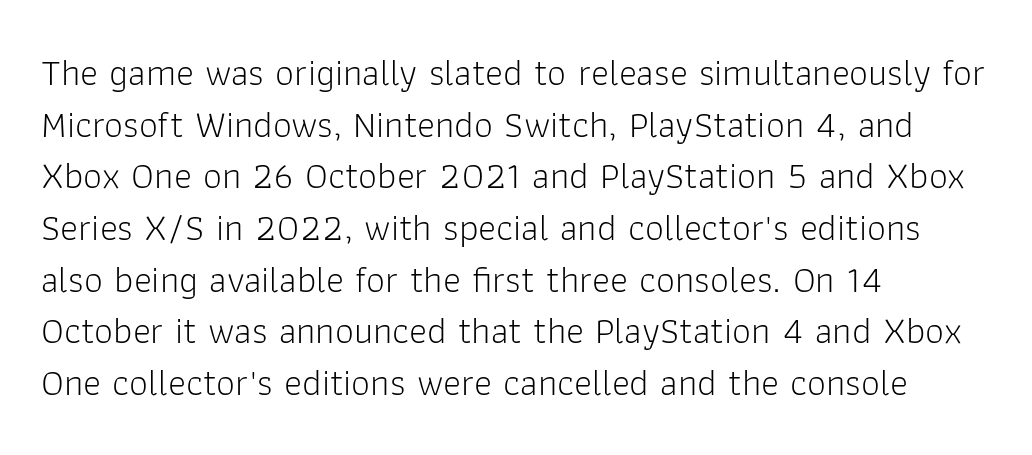
The image shows 38 px light sans-serif type, upright; set left-aligned, normal line spacing (1.36x), normal letter spacing, not underlined; low stroke contrast and a medium x-height.
